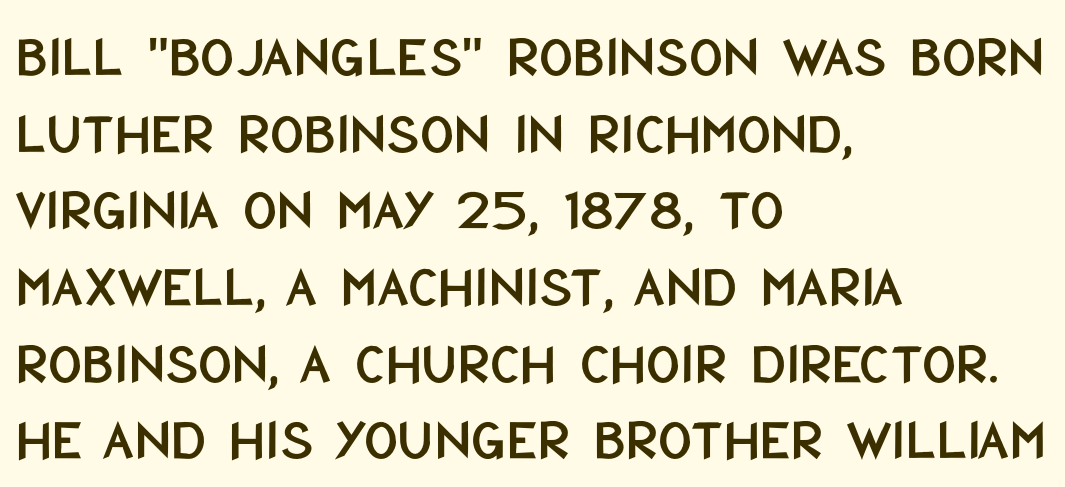
Q: Is the text italic (slanted)? A: No, it is upright.
Q: Is the typeface a serif or a sans-serif typeface? A: Sans-serif.
Q: Is the text underlined? A: No.
Q: How is the paragraph aligned? A: Left-aligned.
Q: Is the spacing between letters normal or unusually wide? A: Normal.
Q: Is the spacing between lines tight, normal or loose? A: Normal.
Q: Width (condensed, normal, or wide)? A: Condensed.
Q: Stroke contrast? A: Low.
Q: x-height? A: Large.
Q: Monospaced? A: No.
